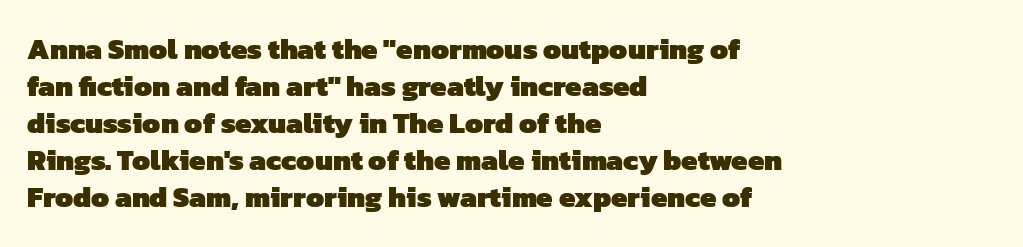
{"serif": "no", "bold": "yes", "weight": "heavy", "width": "normal", "stroke_contrast": "low", "x_height": "medium", "monospaced": "no", "underline": "no", "align": "left", "line_spacing": "normal", "line_spacing_ratio": 1.28, "letter_spacing": "normal", "letter_spacing_em": 0.0, "glyph_px": 29}
